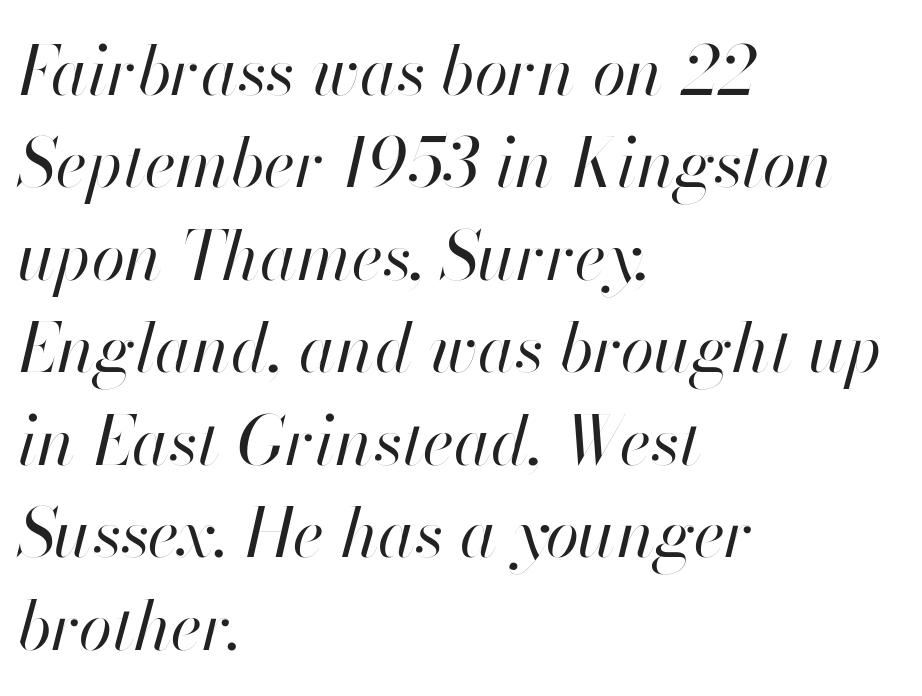
Q: Is the text bold? A: No.
Q: Is the text italic (slanted)? A: Yes, it leans right by about 13 degrees.
Q: Is the text underlined? A: No.
Q: How is the paragraph aligned? A: Left-aligned.
Q: Is the spacing between letters normal or unusually wide? A: Normal.
Q: Is the spacing between lines tight, normal or loose? A: Normal.
Q: Width (condensed, normal, or wide)? A: Normal.
Q: Stroke contrast? A: High.
Q: x-height? A: Small.
Q: Monospaced? A: No.
